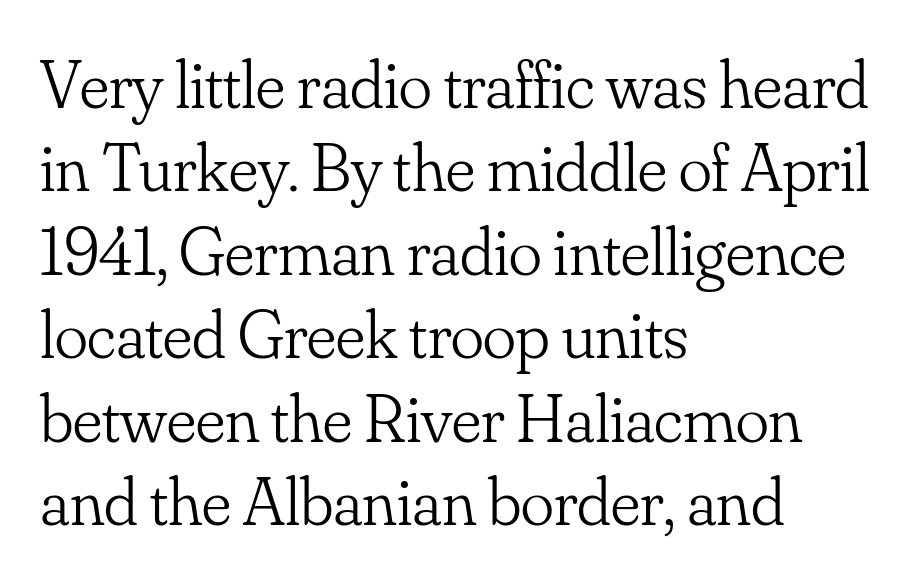
The letters stand straight up with perfectly vertical stems. The area under the type is left untouched. These lines are composed in type with serifs. This reads as an unemphasized weight, regular at the heaviest. What stands out about the letter spacing? Nothing — it is the standard amount. A typesetter would call this proportional, since set widths differ per character.
